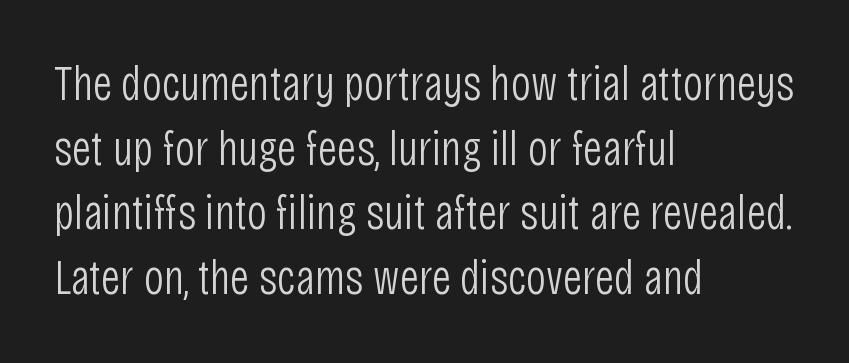
The image shows 49 px light, condensed sans-serif type, upright; set left-aligned, normal line spacing (1.32x), normal letter spacing, not underlined; low stroke contrast and a large x-height.
